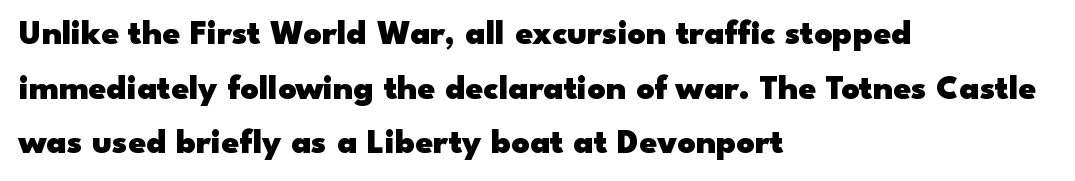
Does the type have serifs? No, each stem ends abruptly. Descenders are the only things crossing below the line. A classic flush-left, rag-right setting is used for this passage. Each letter keeps its own natural width here, so spacing adapts to shape. The space between consecutive lines is moderate.
